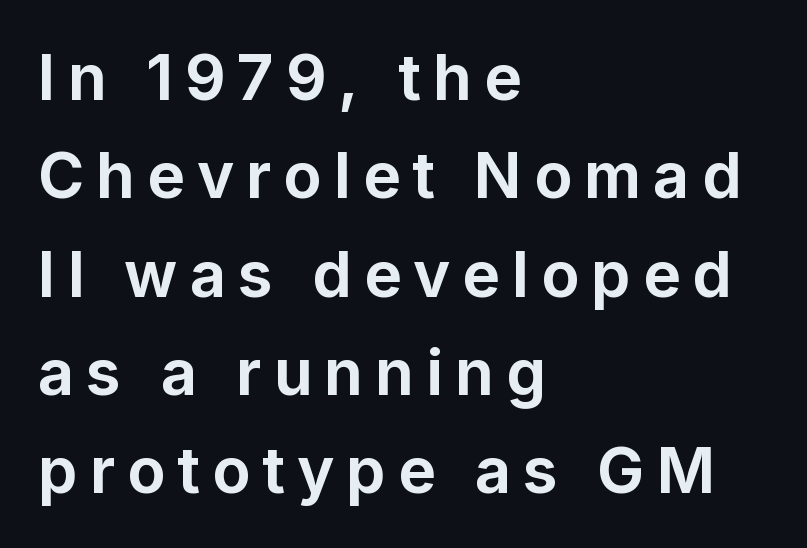
The image shows 63 px bold sans-serif type, upright; set left-aligned, normal line spacing (1.56x), not underlined; low stroke contrast and a medium x-height.
